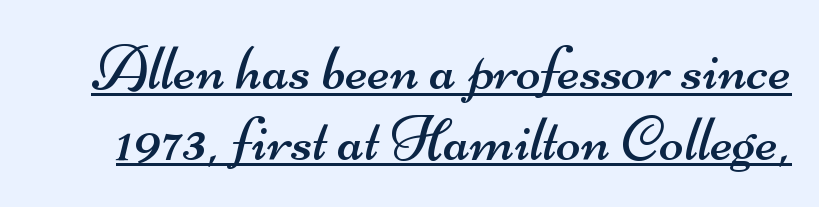
{"serif": "no", "bold": "no", "weight": "regular", "width": "wide", "stroke_contrast": "medium", "x_height": "small", "monospaced": "no", "underline": "yes", "line_spacing": "tight", "line_spacing_ratio": 1.09, "letter_spacing": "normal", "letter_spacing_em": 0.0, "glyph_px": 65}
